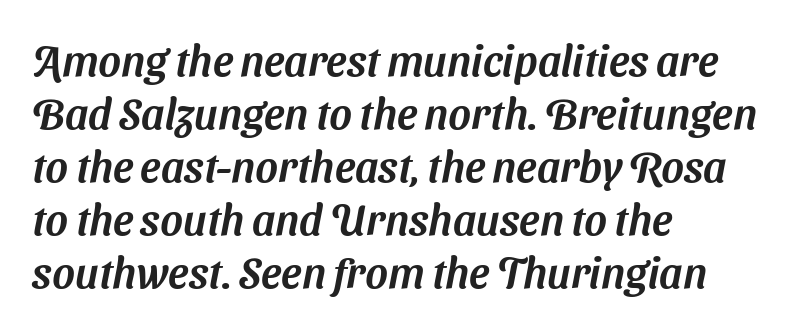
Q: Is the typeface a serif or a sans-serif typeface? A: Sans-serif.
Q: Is the text underlined? A: No.
Q: How is the paragraph aligned? A: Left-aligned.
Q: Is the spacing between letters normal or unusually wide? A: Normal.
Q: Width (condensed, normal, or wide)? A: Normal.
Q: Stroke contrast? A: Medium.
Q: x-height? A: Medium.
Q: Monospaced? A: No.
